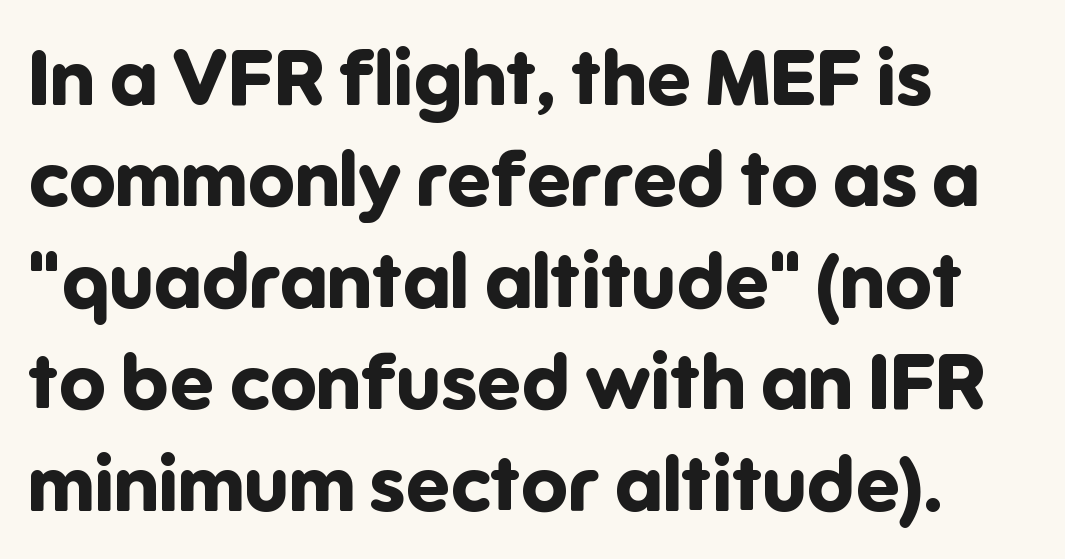
Plenty of ink on the page — the face is bold. There is no visible air inserted between adjacent glyphs. You could not count columns in this text — the font is proportionally spaced. This sample is left-justified, so line endings fall wherever the words run out. Regarding leading, the lines here are spaced in the standard way. Check where the strokes stop: nothing finishes them off — pure sans.
